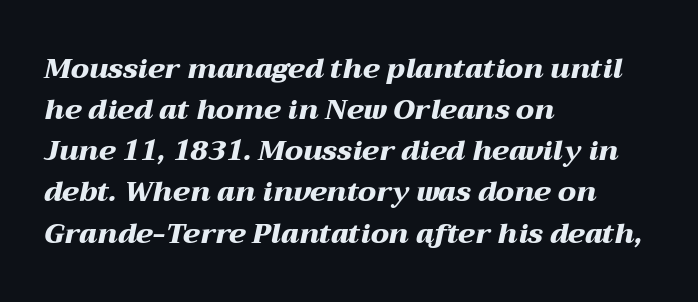
The image shows 28 px heavy, wide type, italic (leaning right); set left-aligned, normal line spacing (1.47x), normal letter spacing, not underlined; medium stroke contrast and a medium x-height.
